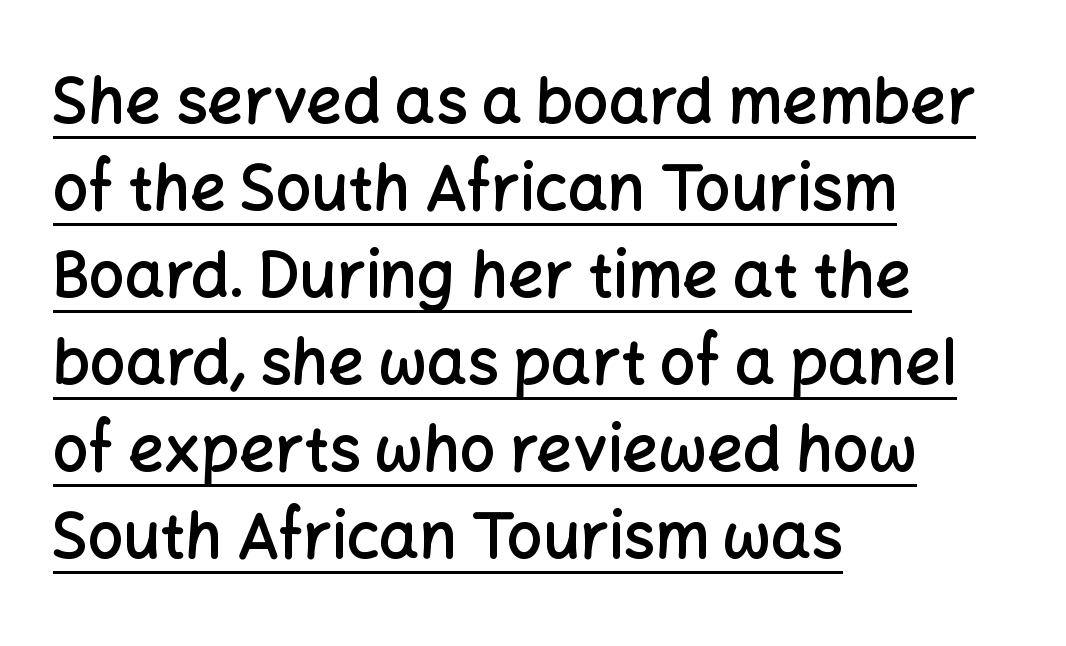
The glyphs are accompanied by a horizontal stroke just below them. This sample has the flowing, uneven cadence of proportional lettering. The font's upright variant was chosen for this text. The rag falls on the right side of this text block. Serifs: no, the terminals of the letterforms are clean.
